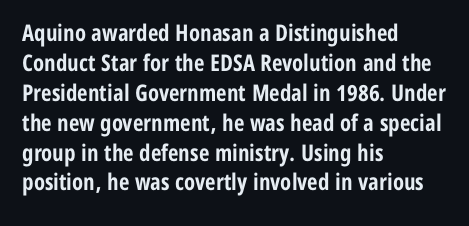
Q: Is the text bold? A: Yes.
Q: Is the text italic (slanted)? A: No, it is upright.
Q: Is the text underlined? A: No.
Q: How is the paragraph aligned? A: Left-aligned.
Q: Is the spacing between letters normal or unusually wide? A: Normal.
Q: Is the spacing between lines tight, normal or loose? A: Normal.
